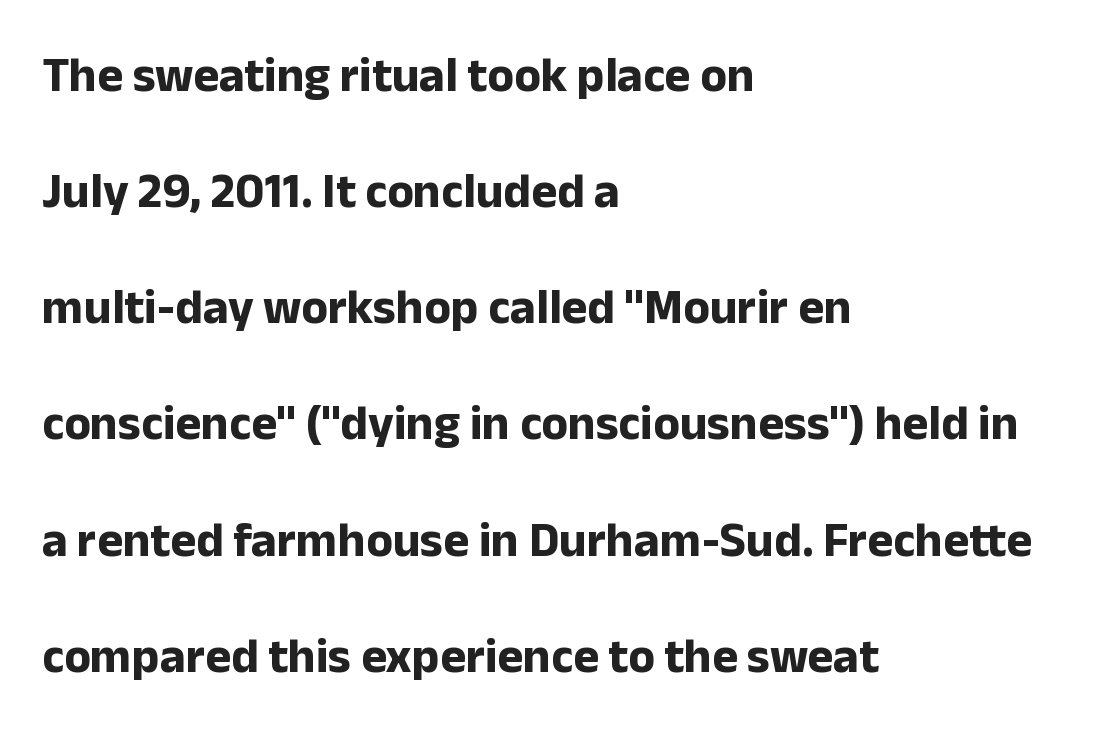
The face used here is proportionally spaced, like ordinary book or web type. Loosely led — the rows are spread out. Style check: upright. The typesetting leans heavy: a genuine bold. A sans-serif font was chosen for this passage.
